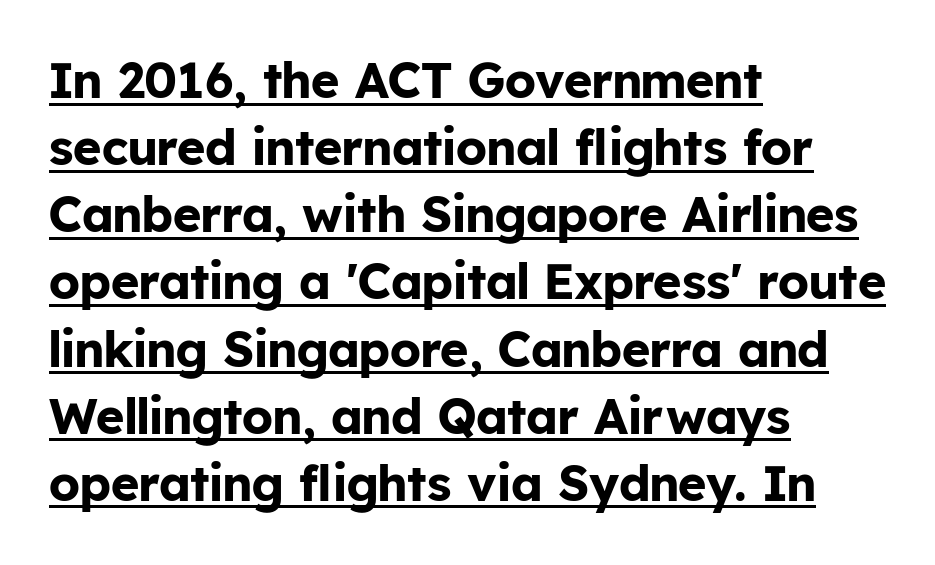
{"serif": "no", "italic": "no", "bold": "yes", "weight": "bold", "width": "normal", "stroke_contrast": "low", "x_height": "medium", "monospaced": "no", "underline": "yes", "align": "left", "line_spacing": "normal", "line_spacing_ratio": 1.37, "letter_spacing": "normal", "letter_spacing_em": 0.0, "glyph_px": 49}
